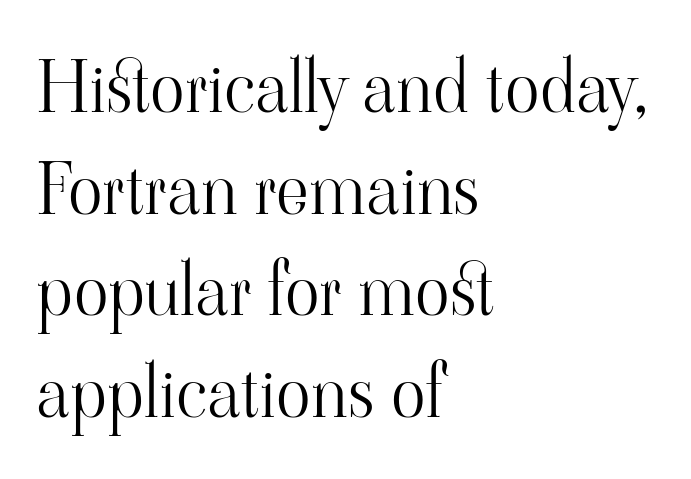
The image shows 72 px light serif type, upright; set left-aligned, normal line spacing (1.41x), normal letter spacing, not underlined; high stroke contrast and a small x-height.
